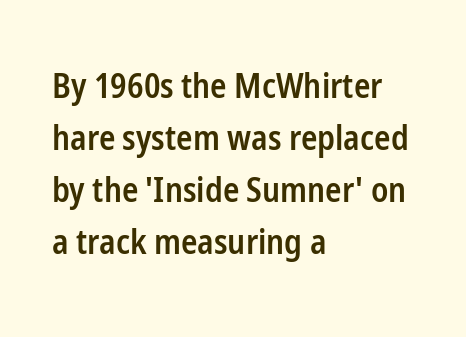
Q: Is the text bold? A: Semi-bold.
Q: Is the text italic (slanted)? A: No, it is upright.
Q: Is the typeface a serif or a sans-serif typeface? A: Sans-serif.
Q: Is the text underlined? A: No.
Q: How is the paragraph aligned? A: Left-aligned.
Q: Is the spacing between letters normal or unusually wide? A: Normal.
Q: Is the spacing between lines tight, normal or loose? A: Normal.
Q: Width (condensed, normal, or wide)? A: Condensed.
Q: Stroke contrast? A: Low.
Q: x-height? A: Medium.
Q: Monospaced? A: No.
